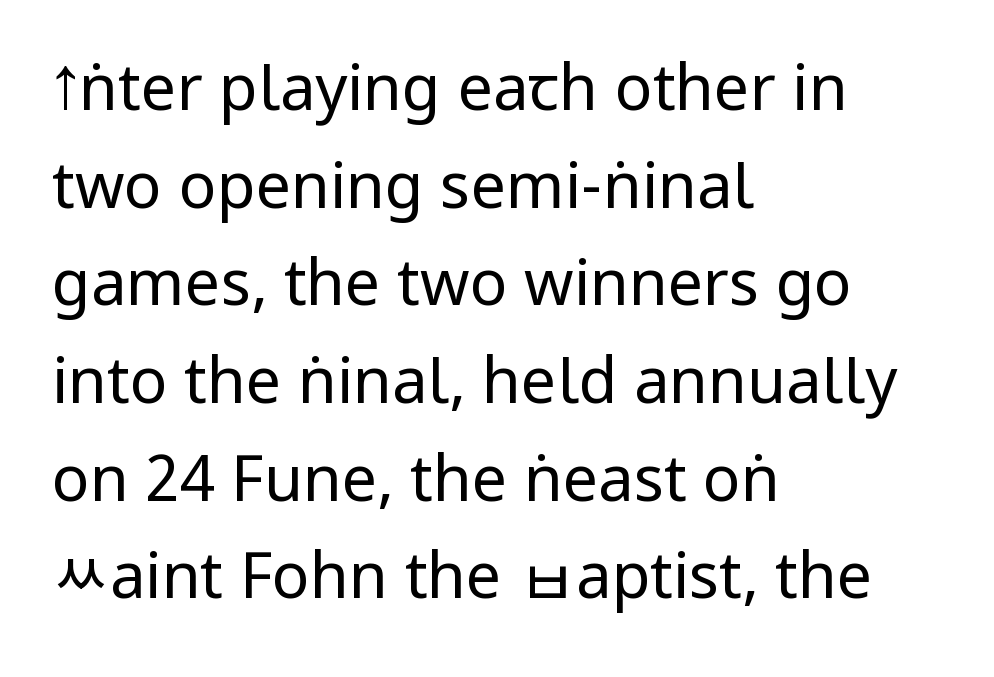
{"serif": "no", "italic": "no", "bold": "no", "weight": "regular", "width": "condensed", "stroke_contrast": "low", "x_height": "large", "monospaced": "no", "underline": "no", "align": "left", "line_spacing": "normal", "line_spacing_ratio": 1.55, "letter_spacing": "normal", "letter_spacing_em": 0.0, "glyph_px": 63}
